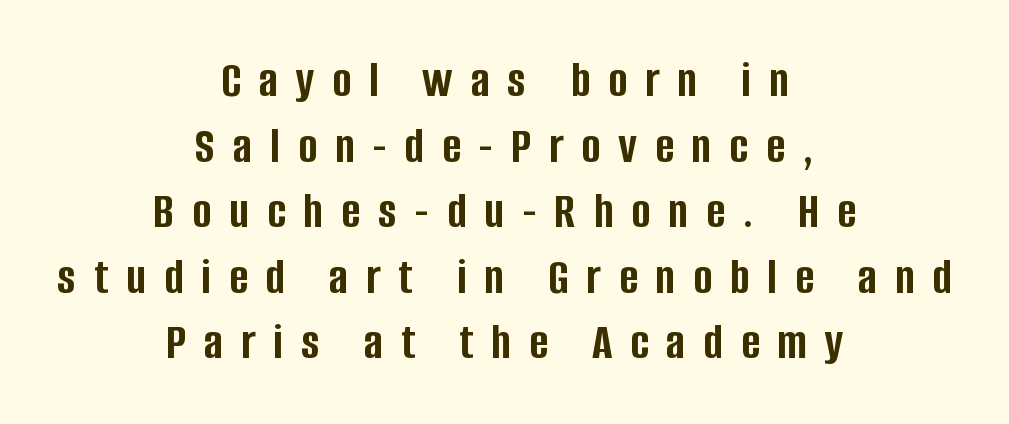
The image shows 52 px semibold, condensed sans-serif type, upright; set centered, normal line spacing (1.26x), unusually wide letter spacing (+0.34 em), not underlined; low stroke contrast and a large x-height.
